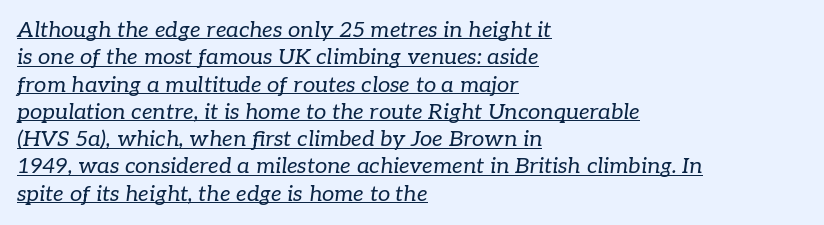
{"italic": "yes", "lean": "right", "slant_degrees": 7, "bold": "no", "underline": "yes", "align": "left", "line_spacing_ratio": 1.24, "letter_spacing": "normal", "letter_spacing_em": 0.0, "glyph_px": 22}
